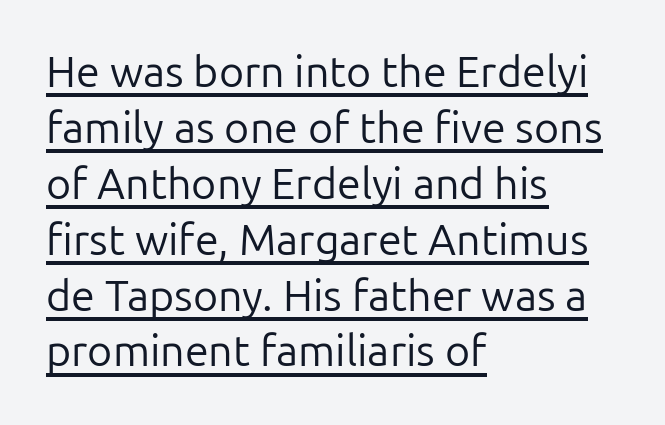
A continuous stroke trails under the words, as in a hyperlink. Posture: vertical. The rendering anchors every line to the left-hand side. Character widths vary here, with narrow letters taking less room than wide ones. The font is comparable to plain body text, perhaps lighter.
